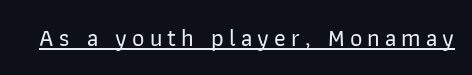
{"italic": "no", "underline": "yes", "letter_spacing": "wide", "letter_spacing_em": 0.21, "glyph_px": 24}
